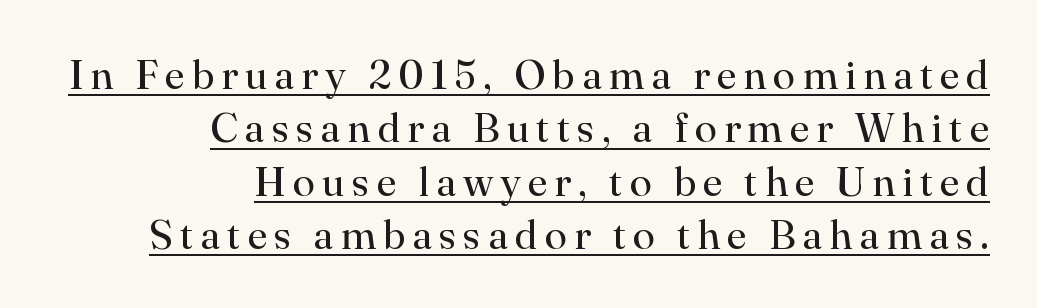
{"serif": "yes", "italic": "no", "bold": "no", "weight": "regular", "width": "normal", "stroke_contrast": "high", "x_height": "small", "monospaced": "no", "underline": "yes", "align": "right", "line_spacing": "normal", "line_spacing_ratio": 1.3, "glyph_px": 41}
